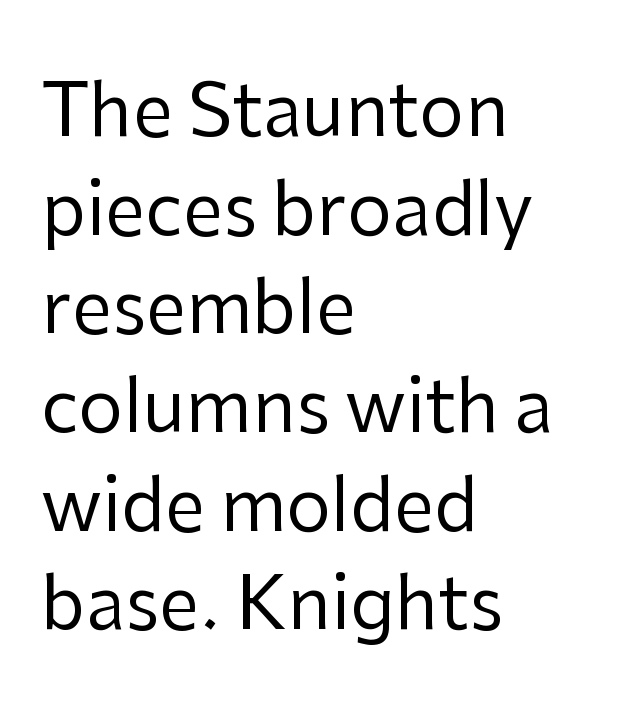
{"serif": "no", "italic": "no", "bold": "no", "weight": "regular", "width": "normal", "stroke_contrast": "low", "x_height": "medium", "monospaced": "no", "underline": "no", "align": "left", "line_spacing": "normal", "line_spacing_ratio": 1.37, "letter_spacing": "normal", "letter_spacing_em": 0.0, "glyph_px": 72}
